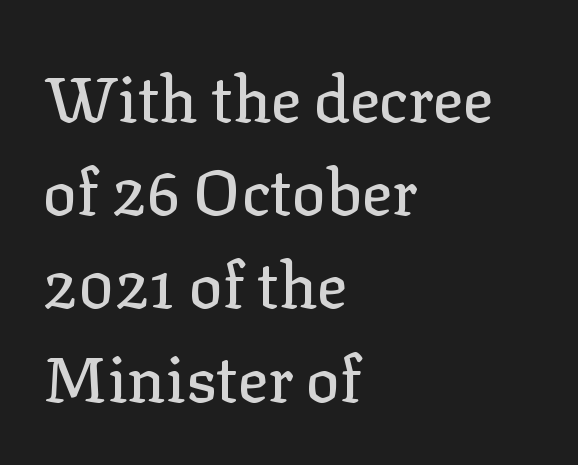
{"serif": "yes", "italic": "no", "width": "normal", "stroke_contrast": "low", "x_height": "medium", "monospaced": "no", "underline": "no", "align": "left", "line_spacing": "normal", "line_spacing_ratio": 1.48, "letter_spacing": "normal", "letter_spacing_em": 0.0, "glyph_px": 63}
